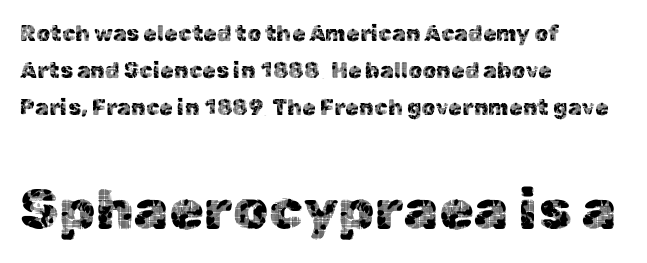
Q: Is the text italic (slanted)? A: No, it is upright.
Q: Is the typeface a serif or a sans-serif typeface? A: Sans-serif.
Q: Is the text underlined? A: No.
Q: How is the paragraph aligned? A: Left-aligned.
Q: Is the spacing between letters normal or unusually wide? A: Normal.
Q: Is the spacing between lines tight, normal or loose? A: Normal.
Q: Which block of text is set in a larger size, the first (top) or the second (bottom)? A: The second (bottom) one.
Q: Width (condensed, normal, or wide)? A: Normal.
Q: x-height? A: Medium.
Q: Monospaced? A: No.
